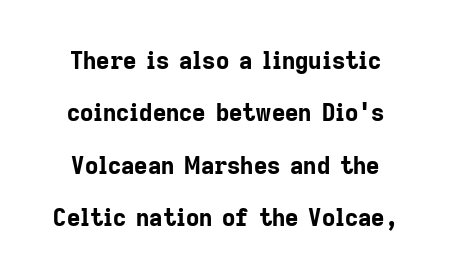
The image shows 23 px bold type, upright; set loose line spacing (2.28x), normal letter spacing, not underlined.
